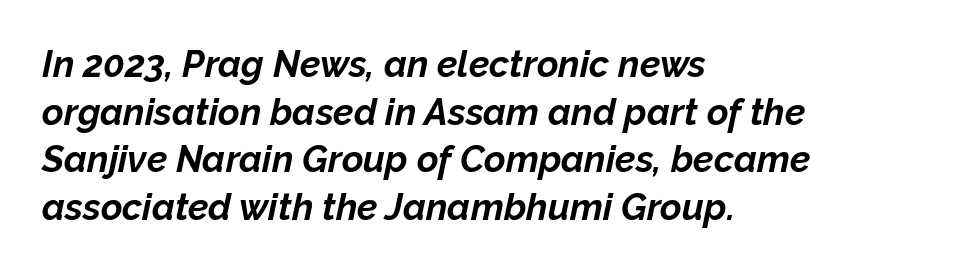
The image shows 37 px bold type, italic (leaning right); set left-aligned, normal line spacing (1.29x), normal letter spacing, not underlined; low stroke contrast and a medium x-height.
